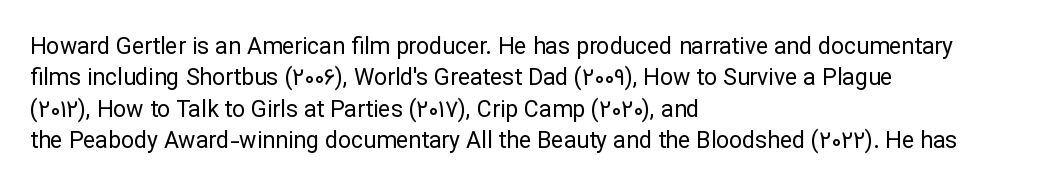
One glance says typical: line gaps are just what's usual. What stands out about the letter spacing? Nothing — it is the standard amount. This reads as an unemphasized weight, regular at the heaviest. The text block is weighted toward the left margin, trailing off unevenly rightward. Descender tails drop into unmarked territory. The specimen reads as upright at a glance.
